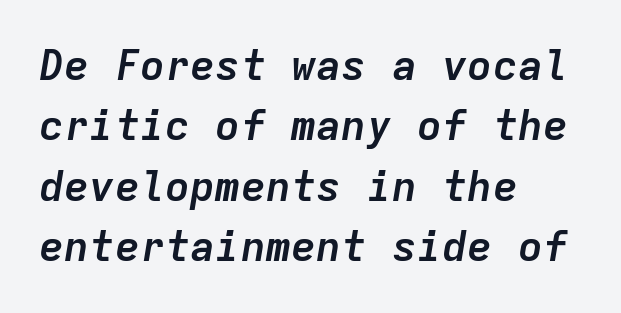
The image shows 42 px semibold type, italic (leaning right), monospaced; set left-aligned, normal line spacing (1.44x), normal letter spacing, not underlined; low stroke contrast and a medium x-height.
